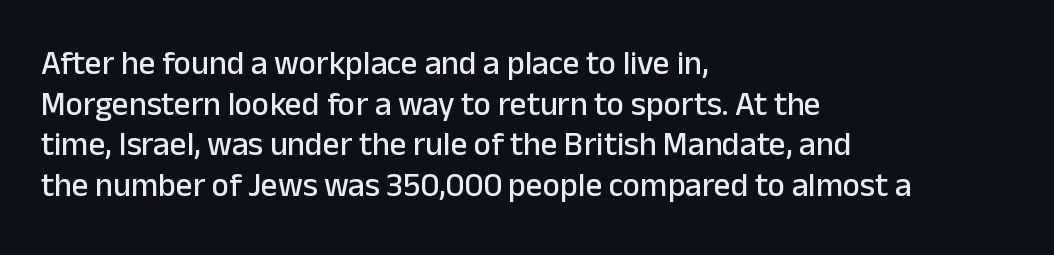
Q: Is the text italic (slanted)? A: No, it is upright.
Q: Is the typeface a serif or a sans-serif typeface? A: Sans-serif.
Q: Is the text underlined? A: No.
Q: How is the paragraph aligned? A: Left-aligned.
Q: Is the spacing between letters normal or unusually wide? A: Normal.
Q: Width (condensed, normal, or wide)? A: Normal.
Q: Stroke contrast? A: Low.
Q: x-height? A: Medium.
Q: Monospaced? A: No.
